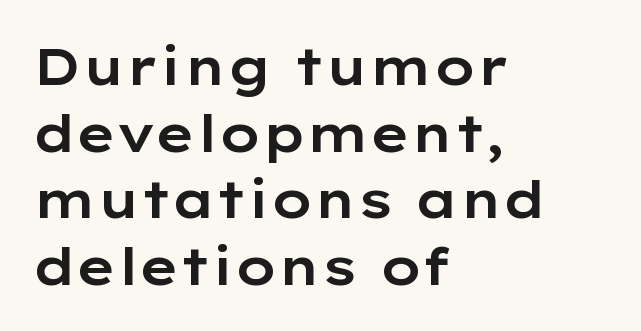
The image shows 52 px wide sans-serif type, upright; set left-aligned, normal line spacing (1.28x), normal letter spacing, not underlined; low stroke contrast and a medium x-height.
